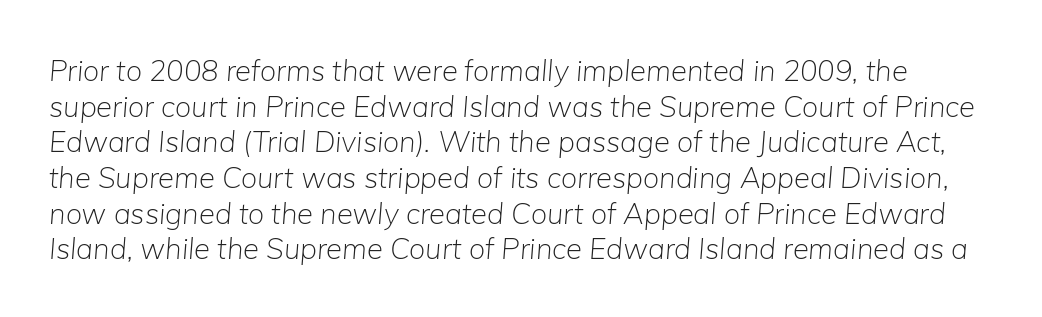
On a weight scale, this lands at 450 or below. Nobody drew a line under any word here. There's an unmistakable incline to the writing here. The horizontal fit of the characters is conventional and even.
